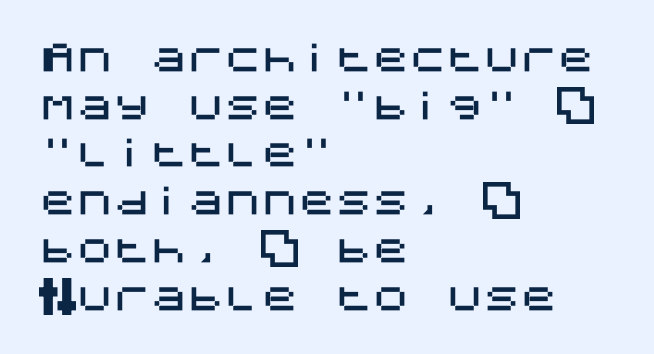
The image shows 37 px sans-serif type, upright; set left-aligned, normal line spacing (1.29x), normal letter spacing, not underlined; medium stroke contrast and a large x-height.
